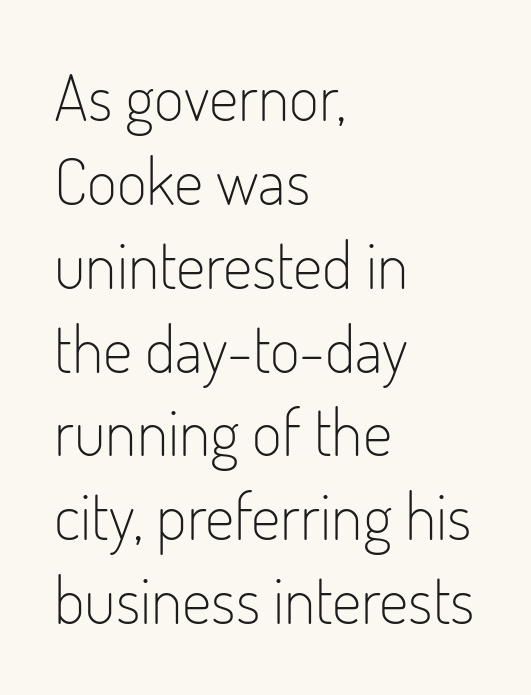
Q: Is the text bold? A: No.
Q: Is the text italic (slanted)? A: No, it is upright.
Q: Is the typeface a serif or a sans-serif typeface? A: Sans-serif.
Q: Is the text underlined? A: No.
Q: How is the paragraph aligned? A: Left-aligned.
Q: Is the spacing between letters normal or unusually wide? A: Normal.
Q: Is the spacing between lines tight, normal or loose? A: Normal.
Q: Width (condensed, normal, or wide)? A: Condensed.
Q: Stroke contrast? A: Low.
Q: x-height? A: Small.
Q: Monospaced? A: No.
